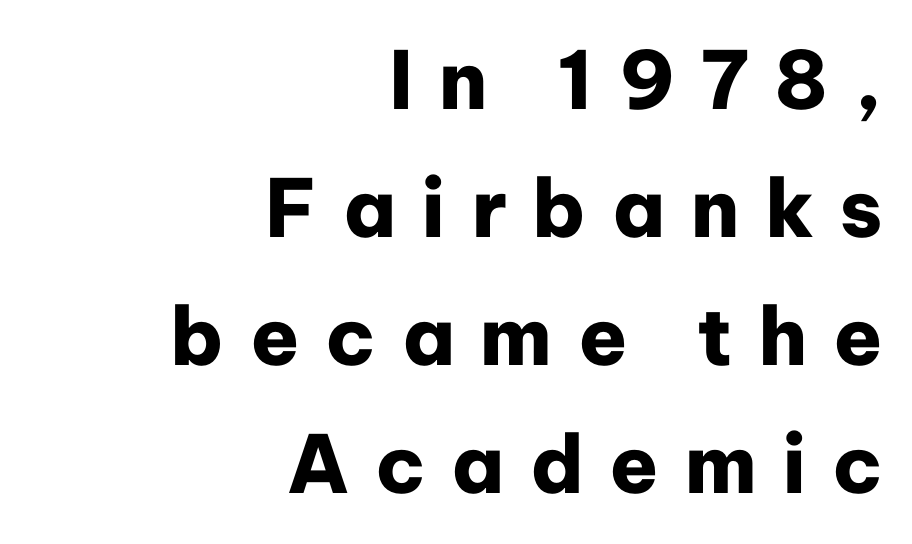
{"serif": "no", "italic": "no", "bold": "yes", "weight": "heavy", "width": "normal", "stroke_contrast": "low", "x_height": "medium", "monospaced": "no", "underline": "no", "align": "right", "line_spacing": "normal", "line_spacing_ratio": 1.6, "letter_spacing": "wide", "letter_spacing_em": 0.32, "glyph_px": 80}
